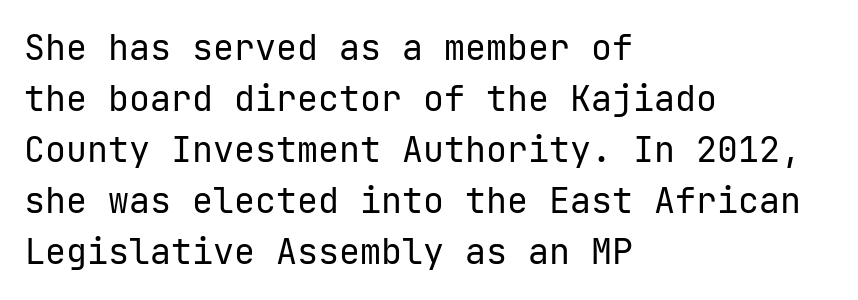
{"serif": "no", "italic": "no", "bold": "no", "weight": "regular", "width": "normal", "stroke_contrast": "low", "x_height": "medium", "underline": "no", "align": "left", "line_spacing": "normal", "line_spacing_ratio": 1.46, "letter_spacing": "normal", "letter_spacing_em": 0.0, "glyph_px": 35}
